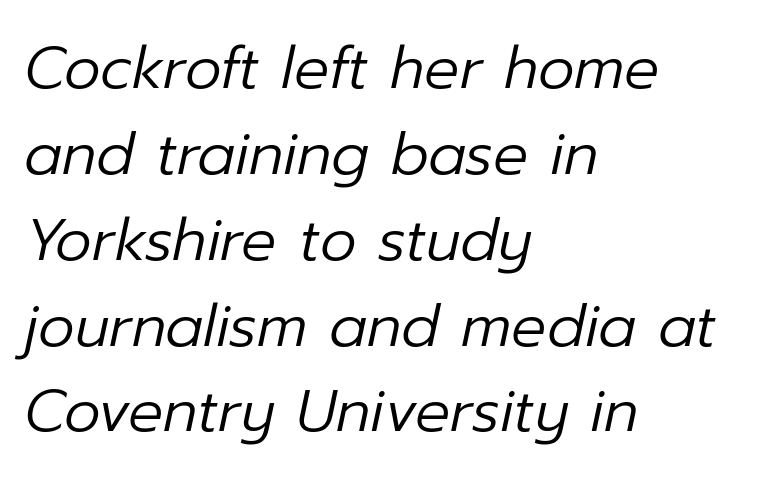
{"italic": "yes", "lean": "right", "slant_degrees": 12, "bold": "no", "weight": "regular", "width": "normal", "stroke_contrast": "low", "x_height": "medium", "monospaced": "no", "underline": "no", "align": "left", "line_spacing": "normal", "line_spacing_ratio": 1.48, "letter_spacing": "normal", "letter_spacing_em": 0.0, "glyph_px": 58}
